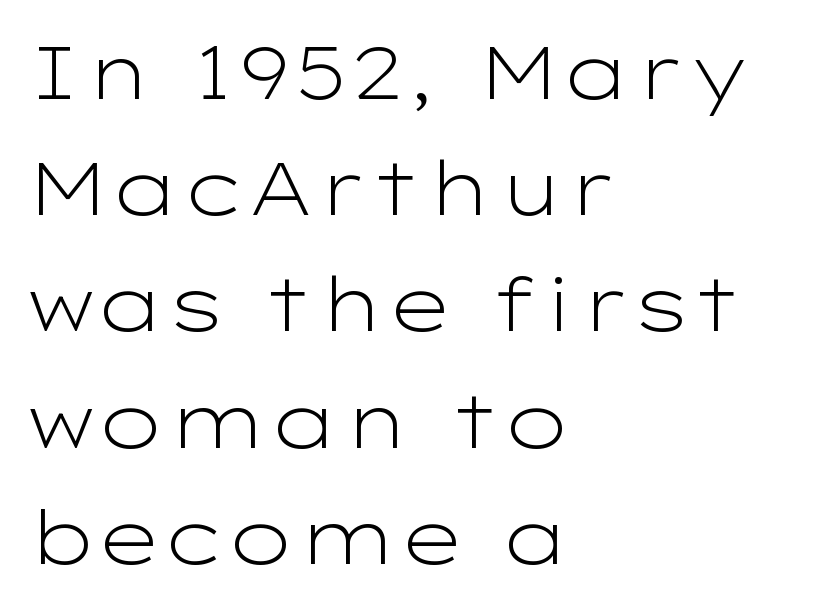
The image shows 74 px light, wide sans-serif type, upright; set left-aligned, normal line spacing (1.57x), normal letter spacing, not underlined; low stroke contrast and a medium x-height.
